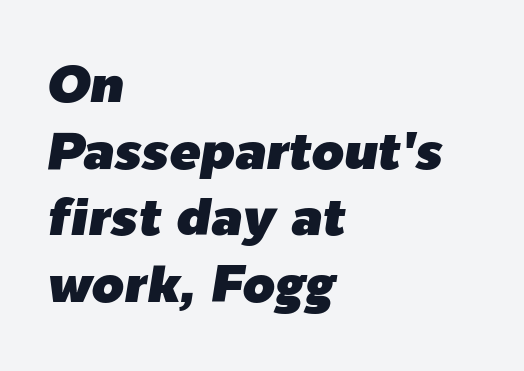
The image shows 52 px text type, italic (leaning right); set left-aligned, normal line spacing (1.28x), normal letter spacing, not underlined; low stroke contrast and a medium x-height.
